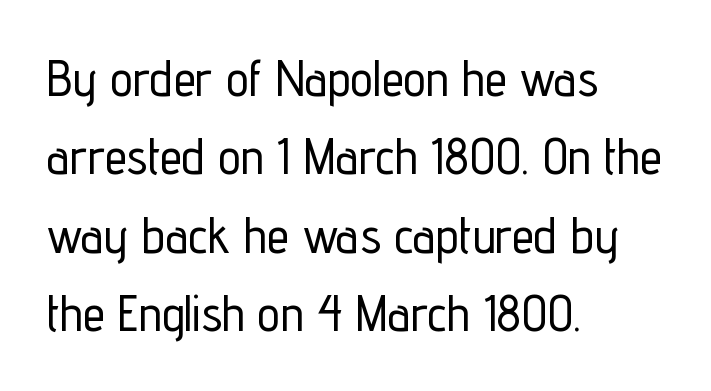
{"serif": "no", "italic": "no", "width": "condensed", "stroke_contrast": "low", "x_height": "medium", "monospaced": "no", "underline": "no", "align": "left", "line_spacing": "normal", "line_spacing_ratio": 1.57, "letter_spacing": "normal", "letter_spacing_em": 0.0, "glyph_px": 50}
